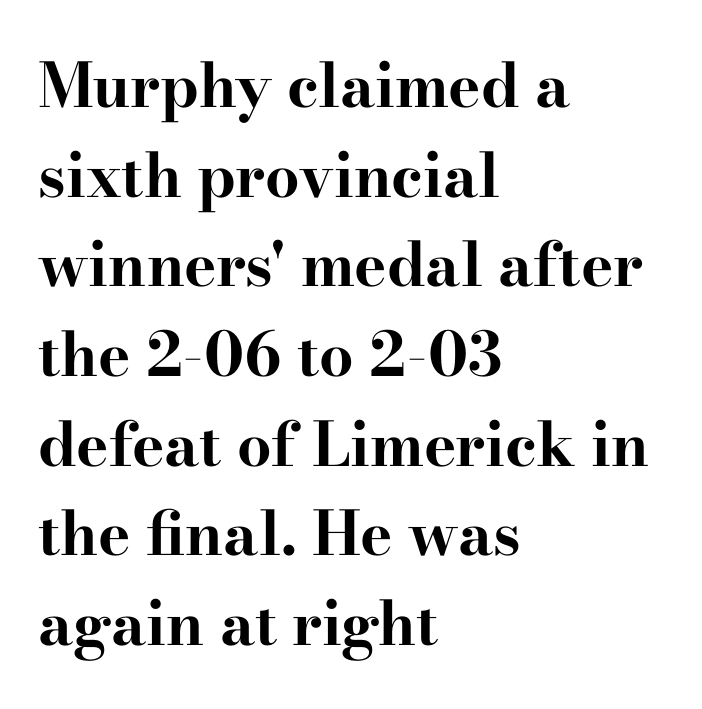
The image shows 61 px bold, wide serif type, upright; set left-aligned, normal line spacing (1.47x), normal letter spacing, not underlined; high stroke contrast and a small x-height.
